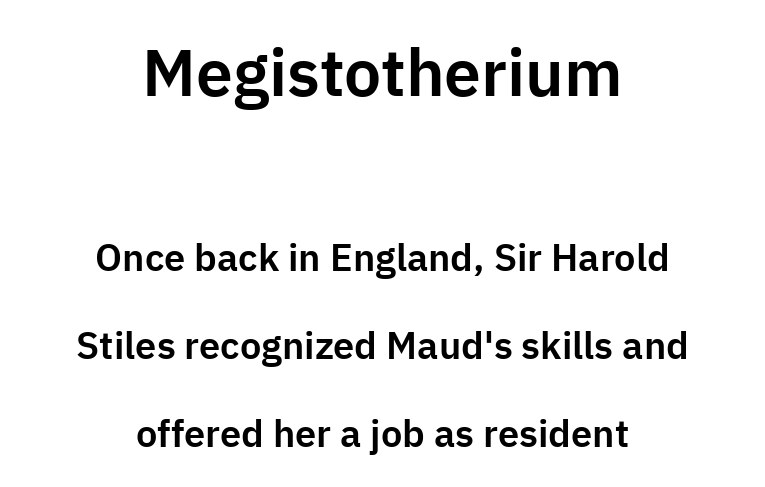
{"serif": "no", "italic": "no", "width": "normal", "stroke_contrast": "low", "x_height": "medium", "monospaced": "no", "underline": "no", "align": "center", "line_spacing": "loose", "line_spacing_ratio": 2.31, "letter_spacing": "normal", "letter_spacing_em": 0.0, "larger_block": "first", "size_ratio": 1.74, "glyph_px": 66}
